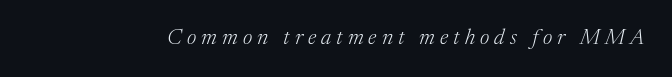
Q: Is the text bold? A: No.
Q: Is the text italic (slanted)? A: Yes, it leans right by about 17 degrees.
Q: Is the text underlined? A: No.
Q: Is the spacing between letters normal or unusually wide? A: Unusually wide.
